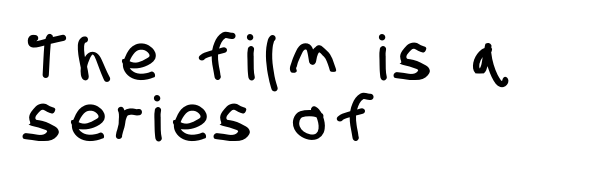
{"serif": "no", "width": "condensed", "stroke_contrast": "low", "x_height": "large", "monospaced": "no", "underline": "no", "align": "left", "line_spacing": "tight", "line_spacing_ratio": 0.98, "glyph_px": 62}
